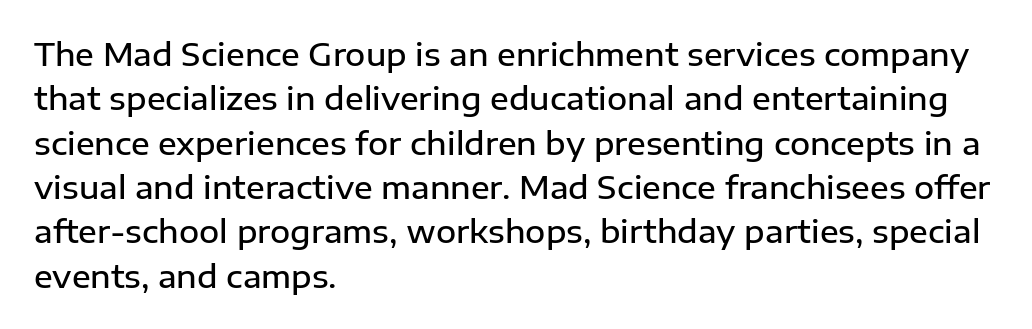
{"serif": "no", "italic": "no", "bold": "semi", "weight": "semibold", "width": "normal", "stroke_contrast": "low", "x_height": "medium", "monospaced": "no", "underline": "no", "align": "left", "line_spacing": "normal", "line_spacing_ratio": 1.43, "letter_spacing": "normal", "letter_spacing_em": 0.0, "glyph_px": 31}
